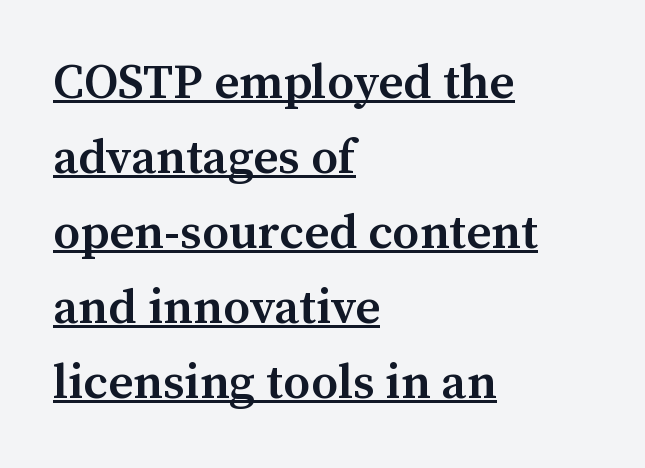
The image shows 49 px semibold serif type, upright; set left-aligned, normal line spacing (1.53x), normal letter spacing, underlined; medium stroke contrast and a medium x-height.
